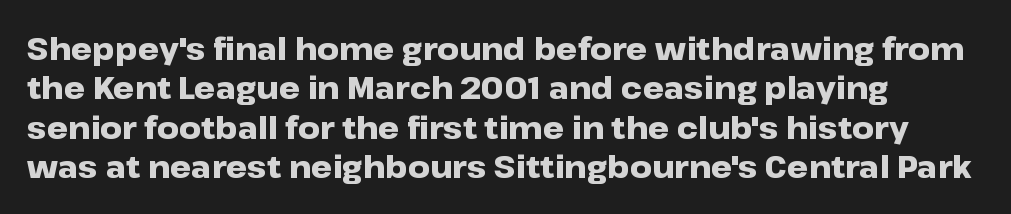
The image shows 30 px heavy, wide sans-serif type, upright; set normal line spacing (1.31x), normal letter spacing, not underlined; low stroke contrast and a medium x-height.
